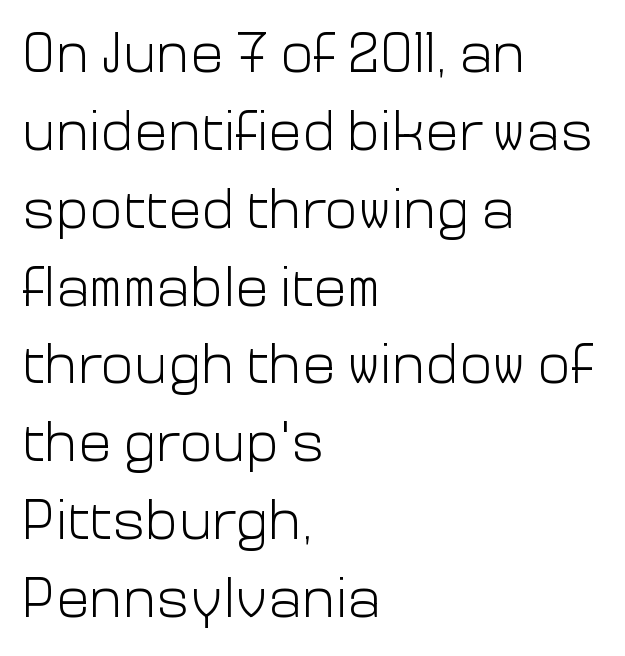
{"serif": "no", "italic": "no", "bold": "no", "weight": "light", "width": "normal", "stroke_contrast": "low", "x_height": "medium", "monospaced": "no", "underline": "no", "align": "left", "line_spacing": "normal", "line_spacing_ratio": 1.39, "letter_spacing": "normal", "letter_spacing_em": 0.0, "glyph_px": 56}
